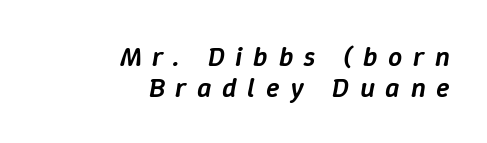
{"italic": "yes", "lean": "right", "slant_degrees": 9, "bold": "semi", "weight": "semibold", "width": "normal", "stroke_contrast": "low", "x_height": "medium", "monospaced": "no", "underline": "no", "align": "right", "line_spacing": "tight", "line_spacing_ratio": 1.09, "letter_spacing": "wide", "letter_spacing_em": 0.38, "glyph_px": 28}
